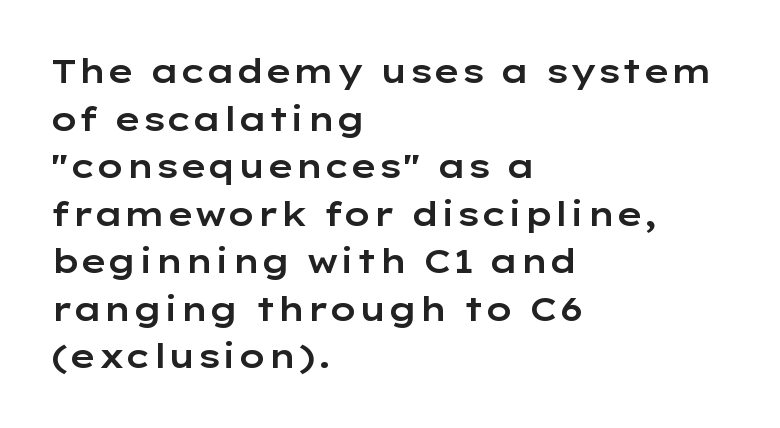
Serif or sans? Sans — the stroke terminals are bare. How are the letters spaced? Ordinarily, with no added tracking. Layout note: lines flush left. Regular leading. Underline: absent.
